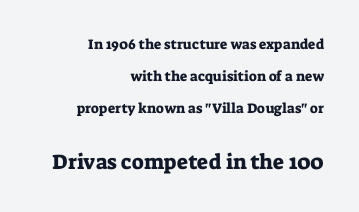
{"italic": "no", "underline": "no", "align": "right", "line_spacing": "loose", "line_spacing_ratio": 2.3, "letter_spacing": "normal", "letter_spacing_em": 0.0, "larger_block": "second", "size_ratio": 1.5, "glyph_px": 21}
